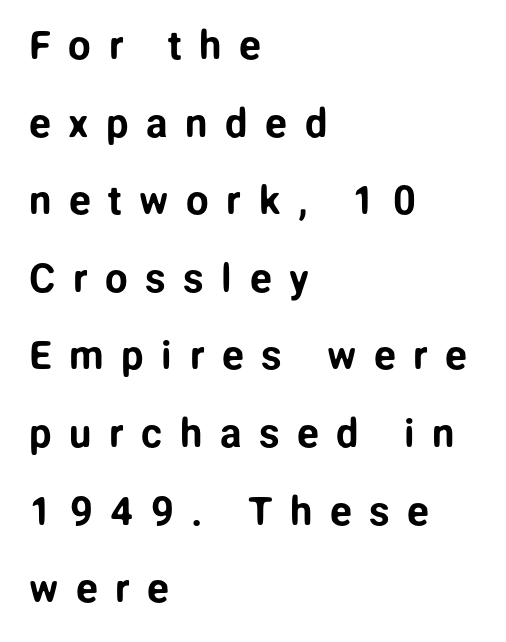
Substantial extra tracking has been applied to these lines. If you drew a ruler down the left edge, every line would touch it. Varying glyph widths throughout — classic text-font behaviour. The specimen omits any rule beneath the text block's lines. This sample uses an upright cut, with every glyph sitting square on the baseline.
